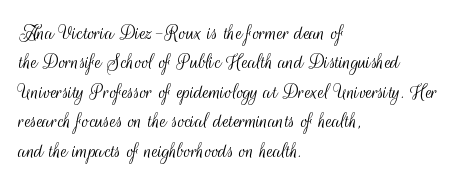
The image shows 23 px text type; set left-aligned, normal line spacing (1.28x), normal letter spacing, not underlined.
